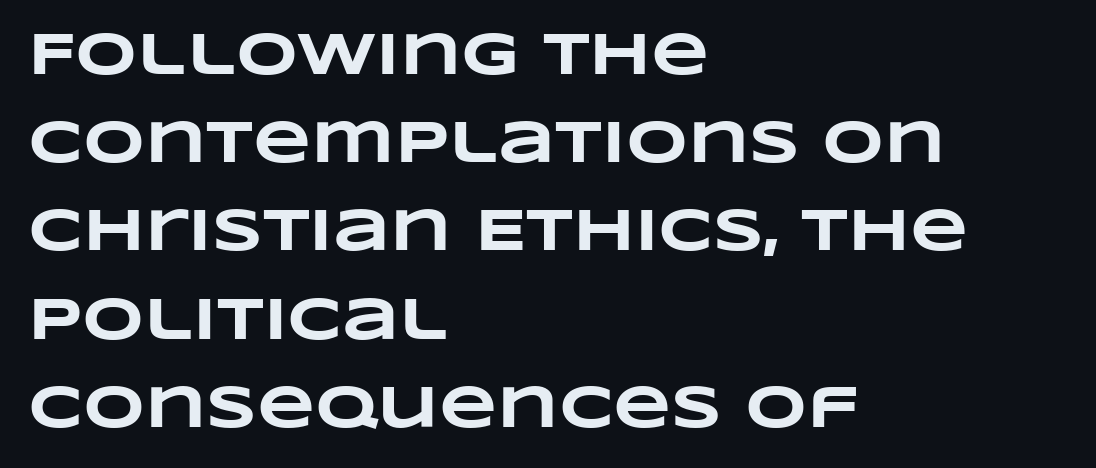
Caption: multi-line text, flush left, ragged right. Vertically, the passage feels balanced, rows spaced as you'd expect. Set as a true bold cut, around the 700 mark. The area under the type is left untouched. Look at the tracking — it's just the regular setting, nothing added. Varying glyph widths throughout — classic text-font behaviour.
